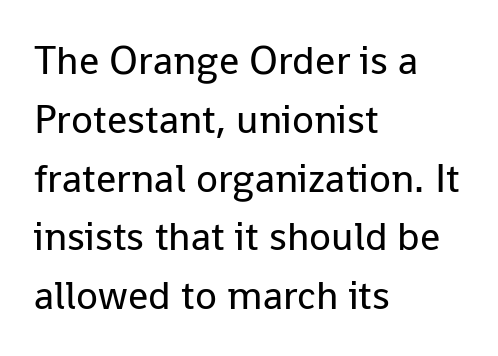
The designer left line spacing at the default. Beneath every word, the page is bare. Stems here are at most as thick as an everyday book face. Spacing verdict: proportional, widths tailored to each character.
